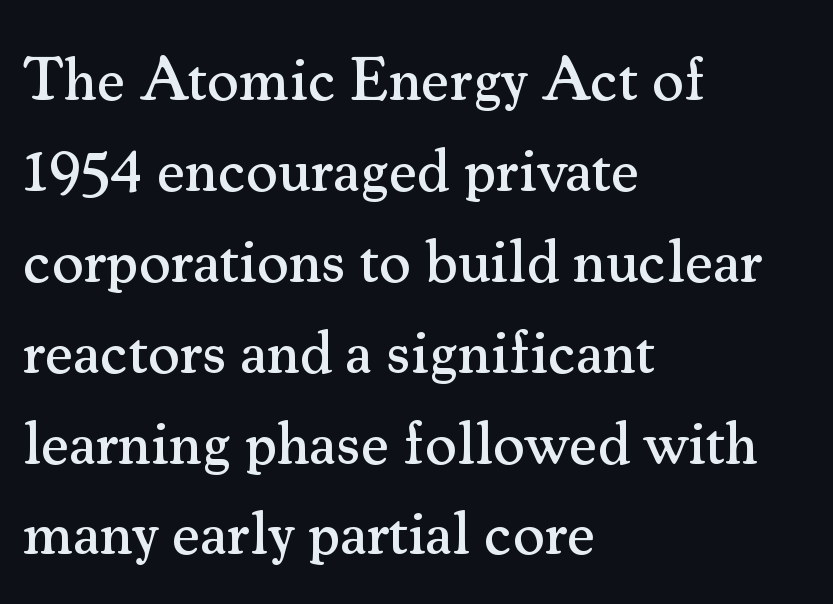
{"serif": "yes", "italic": "no", "width": "normal", "stroke_contrast": "medium", "x_height": "small", "monospaced": "no", "underline": "no", "align": "left", "line_spacing": "normal", "line_spacing_ratio": 1.49, "letter_spacing": "normal", "letter_spacing_em": 0.0, "glyph_px": 61}
